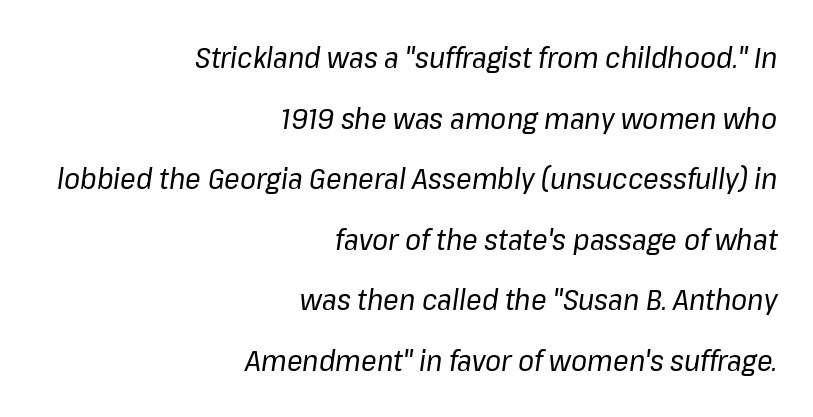
The image shows 29 px regular-weight type, italic (leaning right); set right-aligned, loose line spacing (2.09x), normal letter spacing, not underlined; low stroke contrast and a medium x-height.
